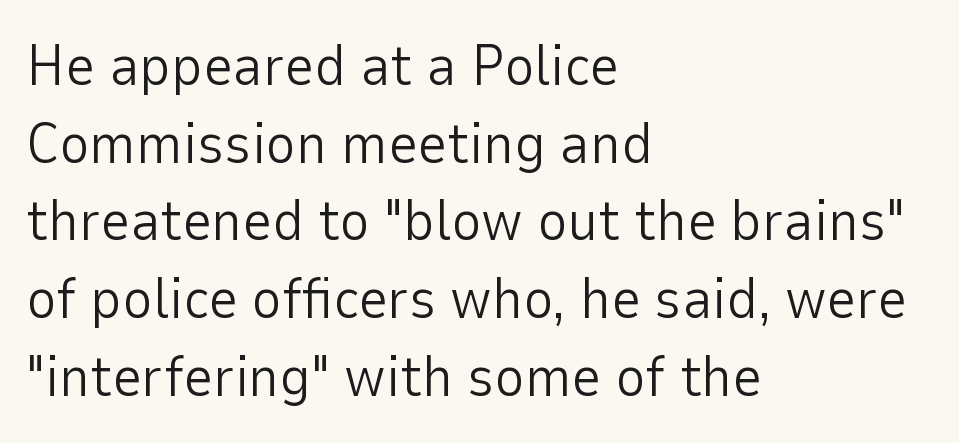
Q: Is the text bold? A: No.
Q: Is the text italic (slanted)? A: No, it is upright.
Q: Is the typeface a serif or a sans-serif typeface? A: Sans-serif.
Q: Is the text underlined? A: No.
Q: How is the paragraph aligned? A: Left-aligned.
Q: Is the spacing between letters normal or unusually wide? A: Normal.
Q: Is the spacing between lines tight, normal or loose? A: Normal.
Q: Width (condensed, normal, or wide)? A: Normal.
Q: Stroke contrast? A: Low.
Q: x-height? A: Medium.
Q: Monospaced? A: No.
